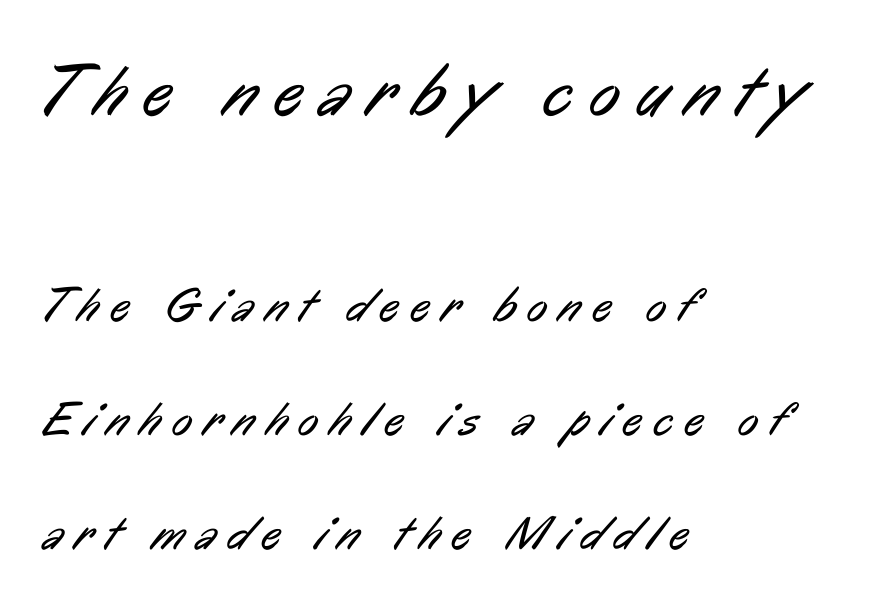
The rendering anchors every line to the left-hand side. The lines are spread far apart with generous leading. Quick note: underline off. Which chunk is bigger? The first one — the top block dwarfs the bottom. The letterforms sit at book weight or below.
